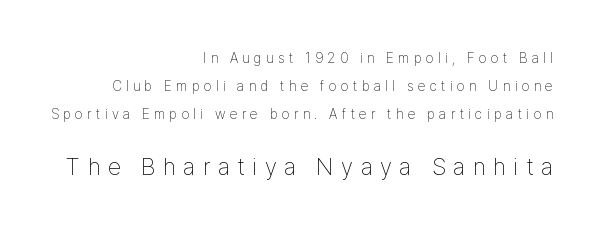
On a weight scale, this lands at 450 or below. Posture: vertical. This sample trades compactness for vertical openness between lines. Horizontal alignment here is rightward, an uncommon choice for prose. Honestly, there is no underline to notice here at all.
